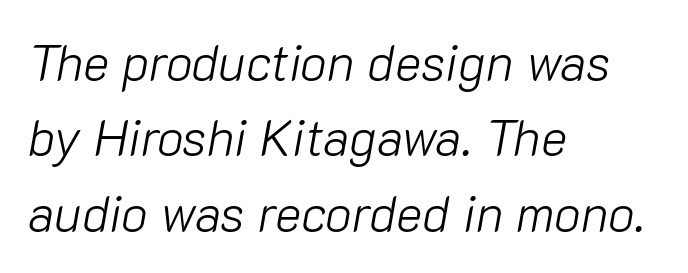
{"italic": "yes", "lean": "right", "slant_degrees": 10, "bold": "no", "weight": "light", "width": "normal", "stroke_contrast": "low", "x_height": "medium", "monospaced": "no", "underline": "no", "align": "left", "line_spacing": "normal", "line_spacing_ratio": 1.51, "letter_spacing": "normal", "letter_spacing_em": 0.0, "glyph_px": 50}
